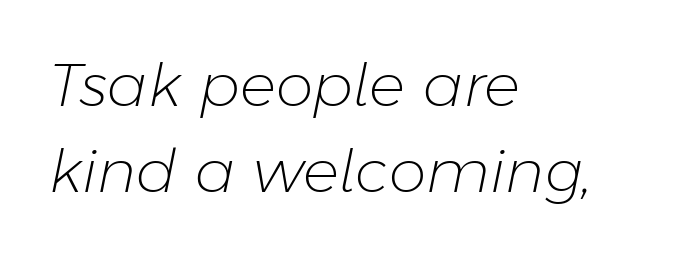
The image shows 60 px light type, italic (leaning right); set left-aligned, normal line spacing (1.43x), normal letter spacing, not underlined; low stroke contrast and a medium x-height.
